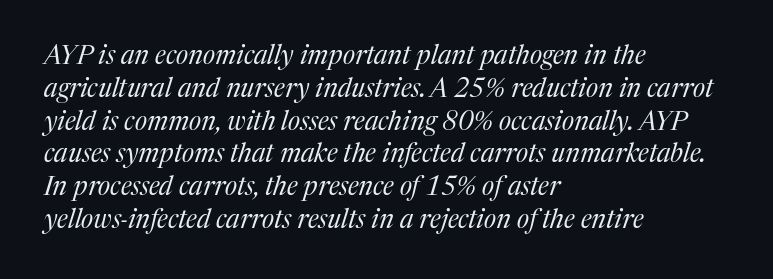
Each stroke keeps to a modest, everyday thickness or less. Letters rest on an invisible, unmarked baseline. Alignment: flush left. What stands out about the letter spacing? Nothing — it is the standard amount.
